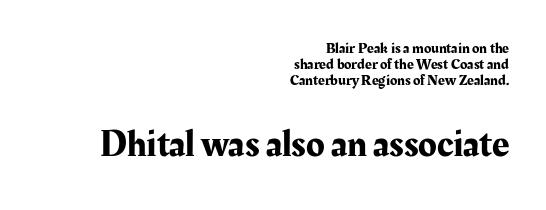
Q: Is the text italic (slanted)? A: No, it is upright.
Q: Is the typeface a serif or a sans-serif typeface? A: Serif.
Q: Is the text underlined? A: No.
Q: How is the paragraph aligned? A: Right-aligned.
Q: Is the spacing between letters normal or unusually wide? A: Normal.
Q: Is the spacing between lines tight, normal or loose? A: Tight.
Q: Which block of text is set in a larger size, the first (top) or the second (bottom)? A: The second (bottom) one.
Q: Width (condensed, normal, or wide)? A: Normal.
Q: Stroke contrast? A: Medium.
Q: x-height? A: Medium.
Q: Monospaced? A: No.
